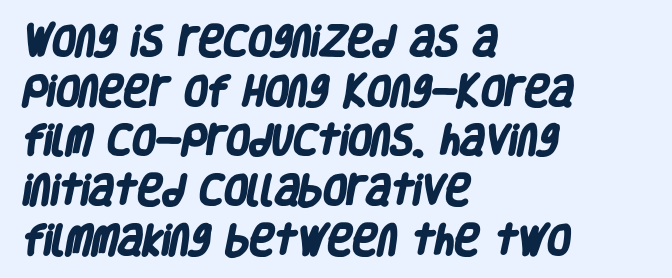
The image shows 34 px heavy, condensed sans-serif type; set left-aligned, normal line spacing (1.46x), normal letter spacing, not underlined; low stroke contrast and a large x-height.
